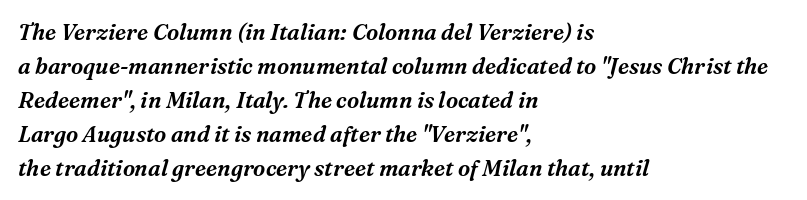
Q: Is the text italic (slanted)? A: Yes, it leans right by about 16 degrees.
Q: Is the text underlined? A: No.
Q: How is the paragraph aligned? A: Left-aligned.
Q: Is the spacing between letters normal or unusually wide? A: Normal.
Q: Is the spacing between lines tight, normal or loose? A: Normal.
